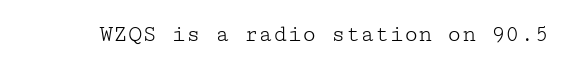
Q: Is the text bold? A: No.
Q: Is the text italic (slanted)? A: No, it is upright.
Q: Is the text underlined? A: No.
Q: Is the spacing between letters normal or unusually wide? A: Normal.
